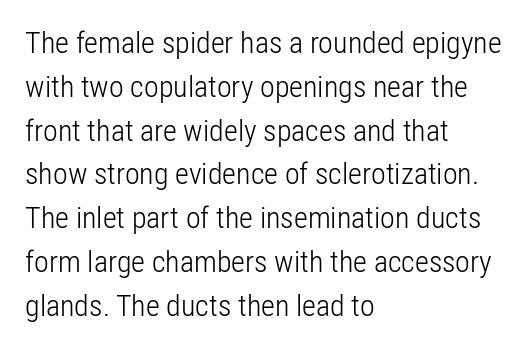
The image shows 30 px light, condensed sans-serif type, upright; set left-aligned, normal line spacing (1.46x), normal letter spacing, not underlined; low stroke contrast and a medium x-height.
